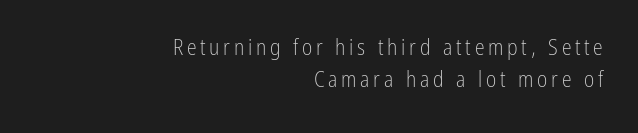
The rag falls on the left side of this text block. Decoration check: the copy has no underline. The typography opts for an upright posture over an oblique one. Stems here are at most as thick as an everyday book face. Is there much room between lines? A standard amount, neither cramped nor airy.
